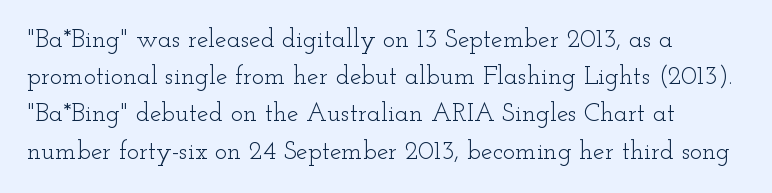
The image shows 26 px text type, upright; set normal line spacing (1.43x), normal letter spacing, not underlined.
